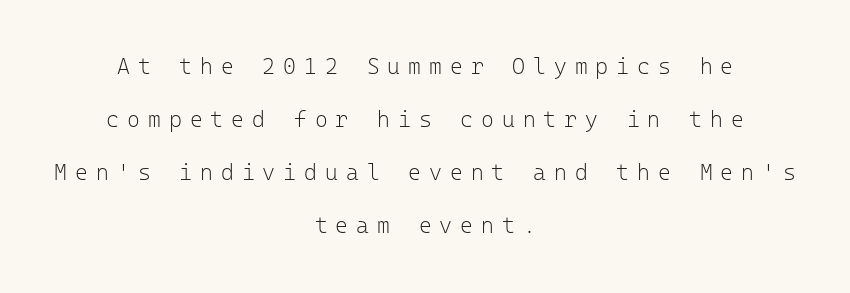
The image shows 22 px text type, upright; set centered, loose line spacing (2.41x), unusually wide letter spacing (+0.36 em), not underlined.
